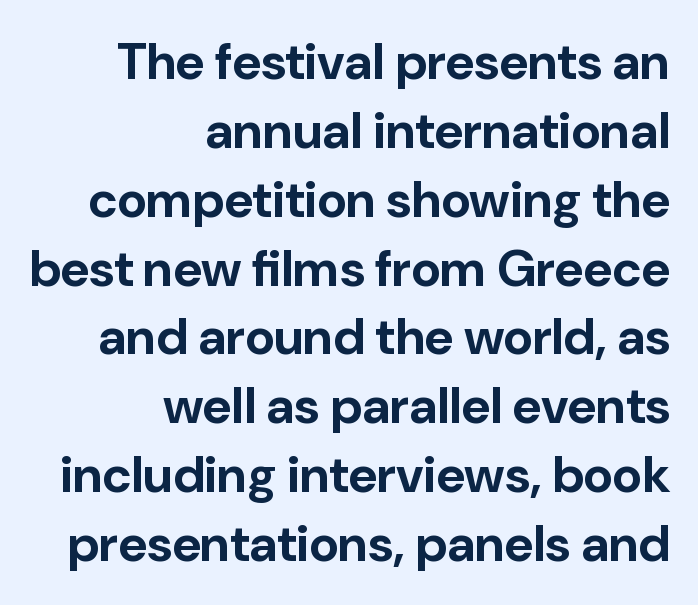
Q: Is the text bold? A: Yes.
Q: Is the text italic (slanted)? A: No, it is upright.
Q: Is the typeface a serif or a sans-serif typeface? A: Sans-serif.
Q: Is the text underlined? A: No.
Q: How is the paragraph aligned? A: Right-aligned.
Q: Is the spacing between letters normal or unusually wide? A: Normal.
Q: Is the spacing between lines tight, normal or loose? A: Normal.
Q: Width (condensed, normal, or wide)? A: Normal.
Q: Stroke contrast? A: Low.
Q: x-height? A: Medium.
Q: Monospaced? A: No.
